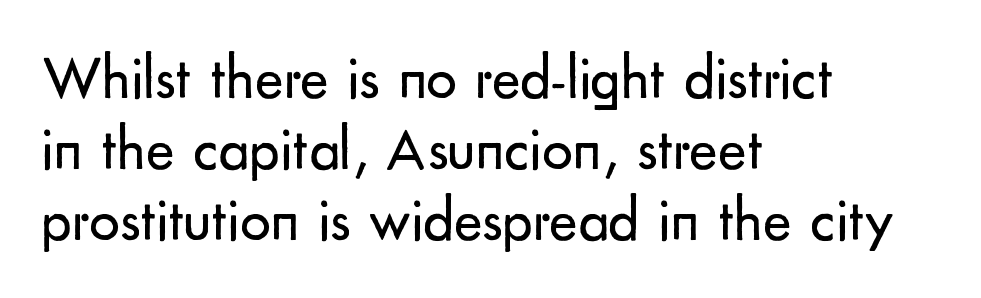
Q: Is the text bold? A: No.
Q: Is the text italic (slanted)? A: No, it is upright.
Q: Is the typeface a serif or a sans-serif typeface? A: Sans-serif.
Q: Is the text underlined? A: No.
Q: How is the paragraph aligned? A: Left-aligned.
Q: Is the spacing between letters normal or unusually wide? A: Normal.
Q: Width (condensed, normal, or wide)? A: Normal.
Q: Stroke contrast? A: Low.
Q: x-height? A: Small.
Q: Monospaced? A: No.
